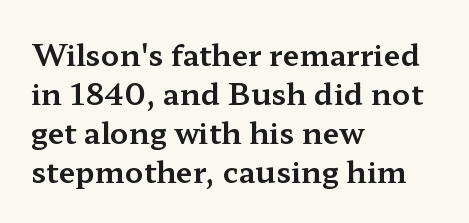
Vertically, the passage feels balanced, rows spaced as you'd expect. No extra tracking has been applied to these lines. This sample has the flowing, uneven cadence of proportional lettering. I'd call this a serif setting — the letters wear small feet. The space beneath each line is pristine and unruled. Notice how the stems are strictly vertical — no italics here.
